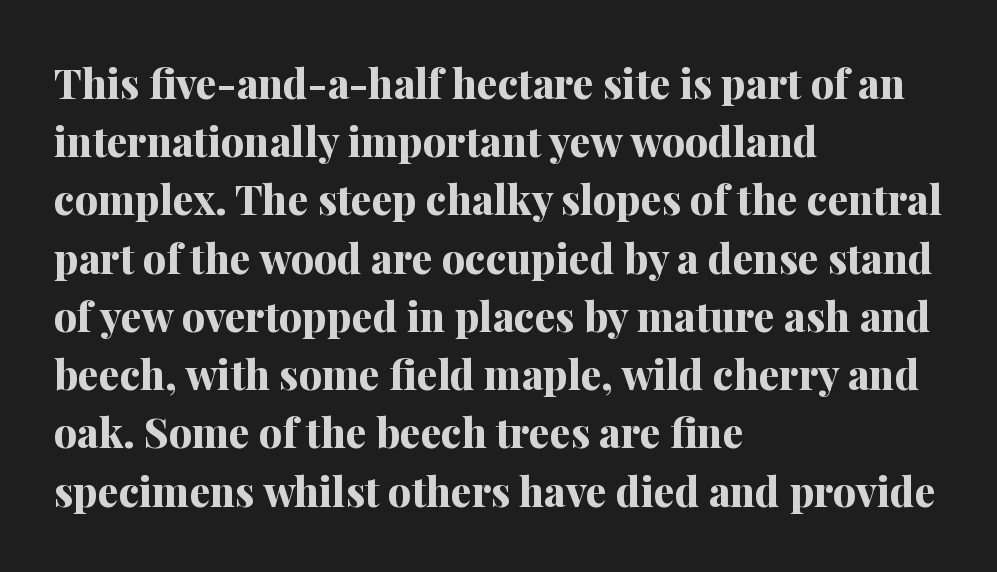
Q: Is the text bold? A: Yes.
Q: Is the text italic (slanted)? A: No, it is upright.
Q: Is the typeface a serif or a sans-serif typeface? A: Serif.
Q: Is the text underlined? A: No.
Q: How is the paragraph aligned? A: Left-aligned.
Q: Is the spacing between letters normal or unusually wide? A: Normal.
Q: Is the spacing between lines tight, normal or loose? A: Normal.
Q: Width (condensed, normal, or wide)? A: Normal.
Q: Stroke contrast? A: Medium.
Q: x-height? A: Medium.
Q: Monospaced? A: No.
